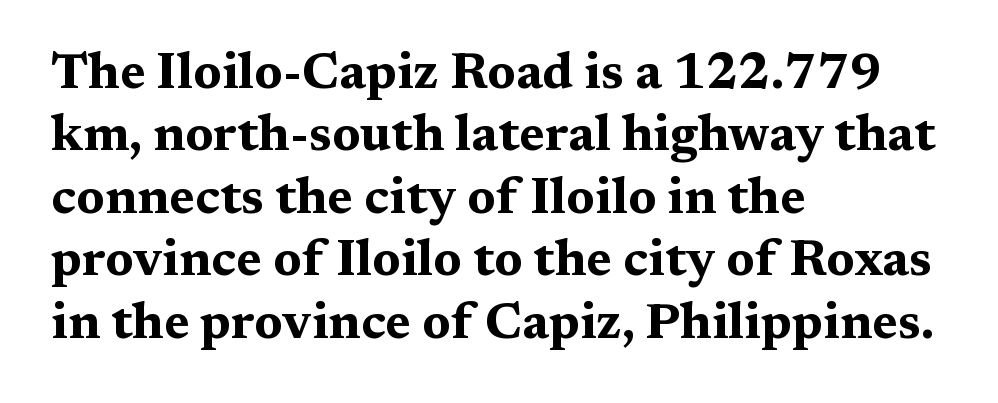
The horizontal fit of the characters is conventional and even. Proportional: the letters do not fall into vertical columns. The designer went with a serif here, giving each stem small feet. Regular leading. The typesetter chose a ragged-right arrangement here.
